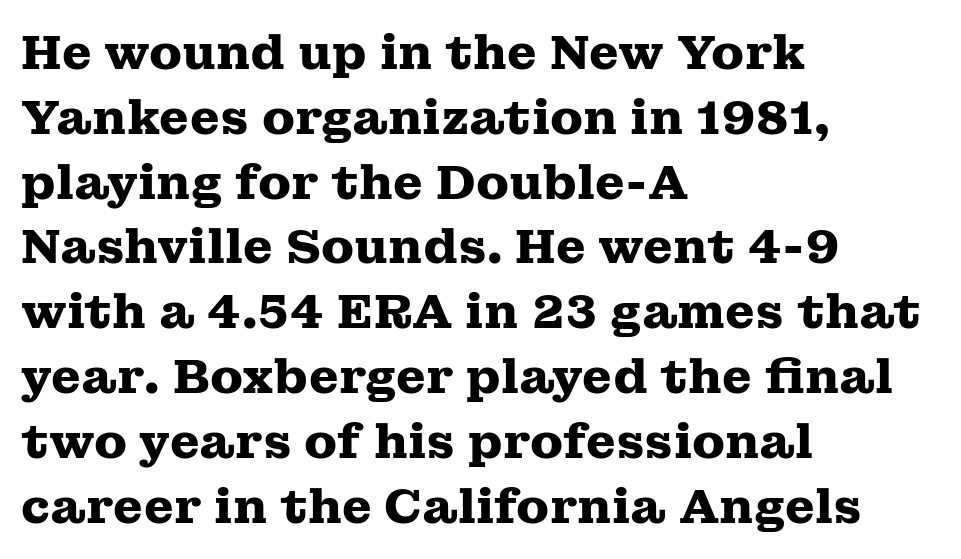
The image shows 48 px heavy, wide serif type, upright; set left-aligned, normal line spacing (1.35x), normal letter spacing, not underlined; medium stroke contrast and a medium x-height.
